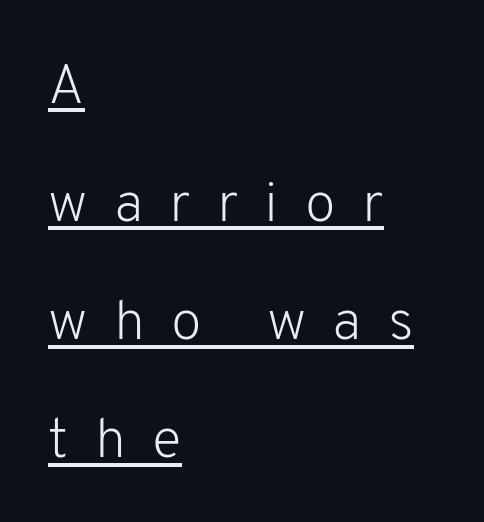
You could not count columns in this text — the font is proportionally spaced. The specimen reads as upright at a glance. Is the type heavy? It reads as light-to-regular instead. The block of text is sparse from top to bottom, with ample space between rows. The type family on display is of the sans-serif kind. There is plenty of visible air inserted between adjacent glyphs.
